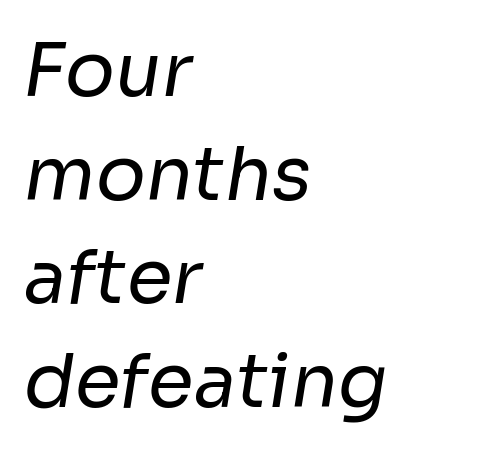
Students, note that the glyphs here touch the page at normal intervals. Interline gaps are of average width in this sample. Left-aligned paragraph, ragged on the right. Looks like regular typesetting: each glyph gets only the width it needs. Nothing heavy about these letters — not bold at all.
